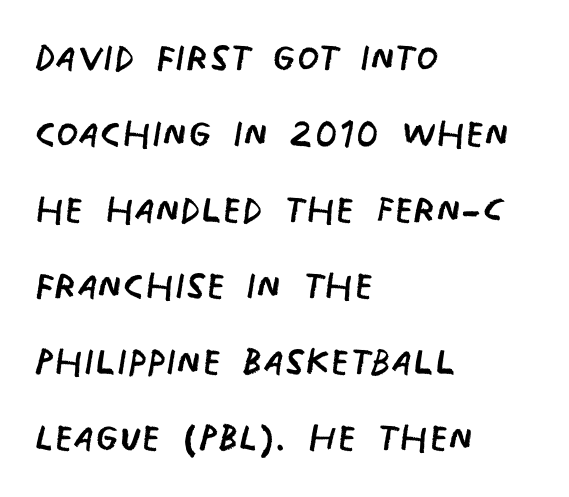
The image shows 51 px regular-weight, condensed sans-serif type; set left-aligned, normal line spacing (1.49x), normal letter spacing, not underlined; low stroke contrast and a large x-height.
